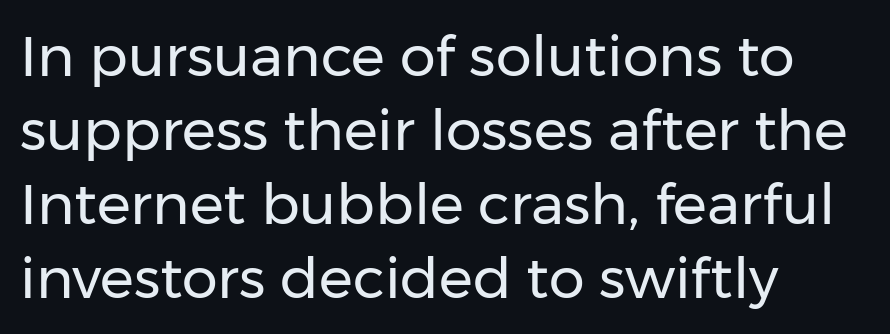
The image shows 57 px regular-weight sans-serif type, upright; set left-aligned, normal line spacing (1.3x), normal letter spacing, not underlined; low stroke contrast and a medium x-height.
